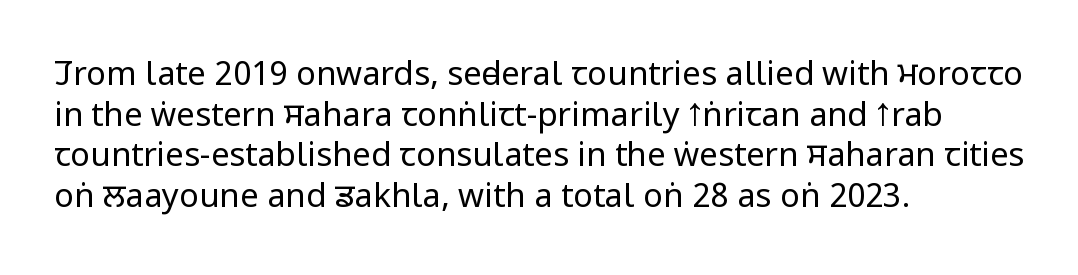
The passage shown is typed in a proportional face where columns would drift. The text was rendered using a sans face with plain stroke endings. The typesetting does not lean heavy: it is not bold. The lines are quadded left. Italic? Not at all — the glyphs are vertical. The baseline area is clear.
